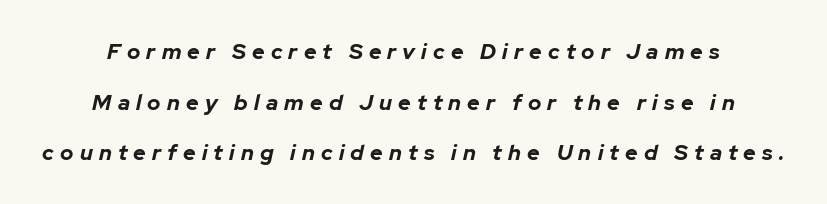
The image shows 22 px bold type, italic (leaning right); set loose line spacing (2.3x), unusually wide letter spacing (+0.28 em), not underlined.
